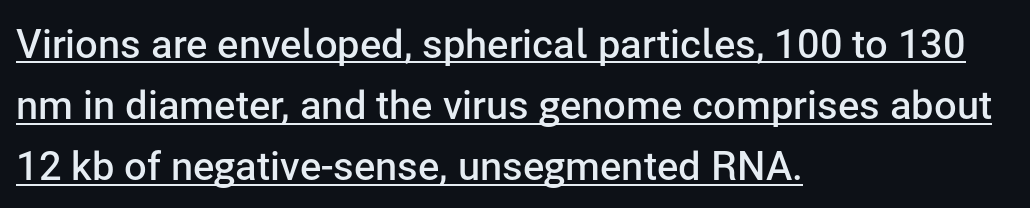
Q: Is the text bold? A: Semi-bold.
Q: Is the text italic (slanted)? A: No, it is upright.
Q: Is the typeface a serif or a sans-serif typeface? A: Sans-serif.
Q: Is the text underlined? A: Yes.
Q: How is the paragraph aligned? A: Left-aligned.
Q: Is the spacing between letters normal or unusually wide? A: Normal.
Q: Is the spacing between lines tight, normal or loose? A: Normal.
Q: Width (condensed, normal, or wide)? A: Normal.
Q: Stroke contrast? A: Low.
Q: x-height? A: Medium.
Q: Monospaced? A: No.
